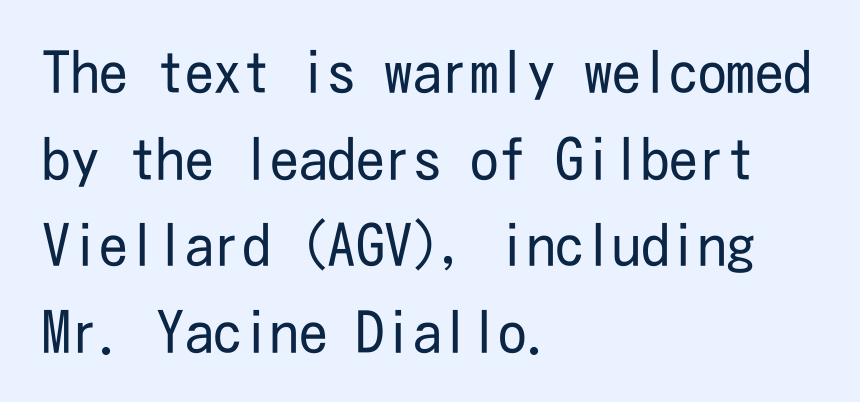
These lines were composed using upright roman letters. Evenly set lines give the paragraph a standard silhouette. Inter-character spacing is left at the font's built-in metrics. A typesetter would label this face a sans.
